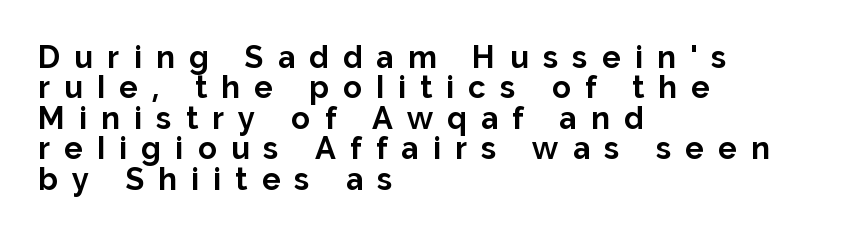
Regarding serifs, this sample does without them. Is the letter spacing exaggerated? Yes — the characters are pushed far apart. This sample is left-justified, so line endings fall wherever the words run out. Proportional: the letters do not fall into vertical columns. Leading is clearly below the norm, producing a dense column.
